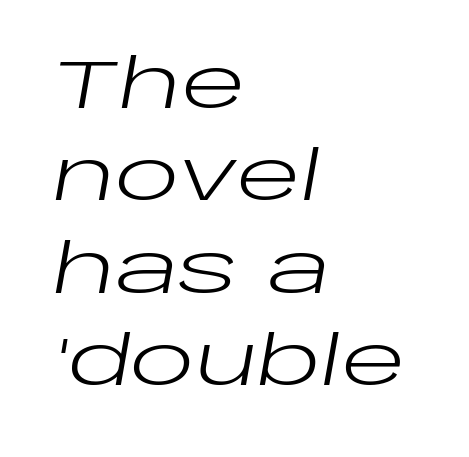
{"italic": "yes", "lean": "right", "slant_degrees": 10, "bold": "no", "weight": "regular", "width": "wide", "stroke_contrast": "low", "x_height": "large", "monospaced": "no", "underline": "no", "align": "left", "line_spacing": "normal", "line_spacing_ratio": 1.38, "letter_spacing": "normal", "letter_spacing_em": 0.0, "glyph_px": 67}
